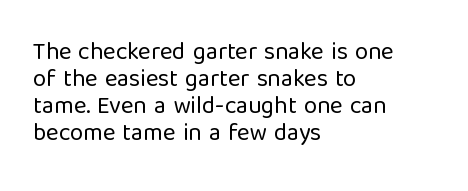
{"italic": "no", "bold": "no", "underline": "no", "align": "left", "line_spacing": "tight", "line_spacing_ratio": 1.13, "letter_spacing": "normal", "letter_spacing_em": 0.0, "glyph_px": 24}
